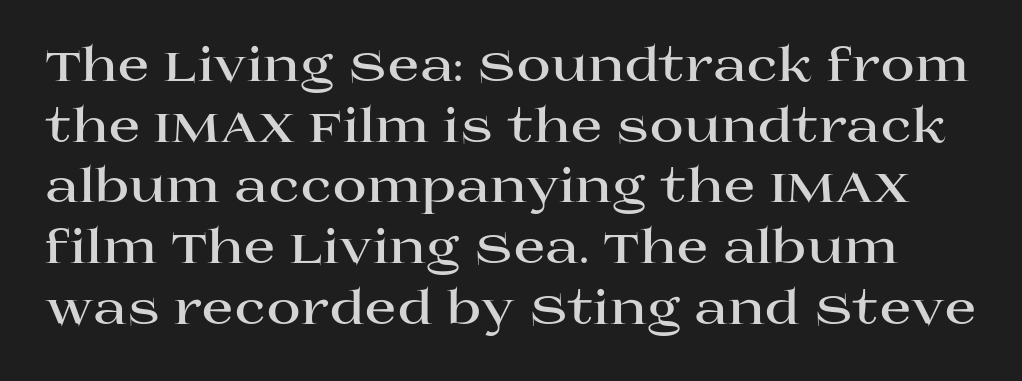
A typesetter would label this face a serif. Stroke thickness is high; the sample reads as a true bold. Type without underlining. These lines were composed using upright roman letters. Look at the tracking — it's just the regular setting, nothing added. The passage shown is typed in a proportional face where columns would drift.
